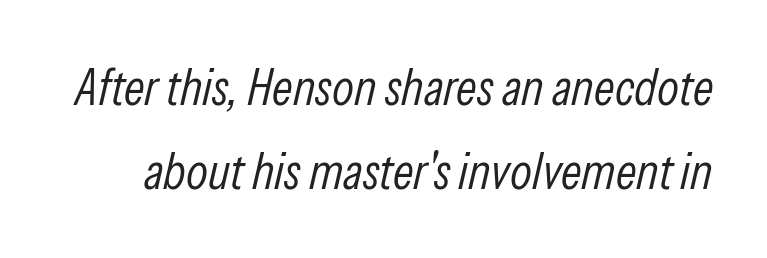
{"italic": "yes", "lean": "right", "slant_degrees": 13, "bold": "no", "weight": "light", "width": "condensed", "stroke_contrast": "low", "x_height": "medium", "monospaced": "no", "underline": "no", "line_spacing": "normal", "line_spacing_ratio": 1.65, "letter_spacing": "normal", "letter_spacing_em": 0.0, "glyph_px": 51}
